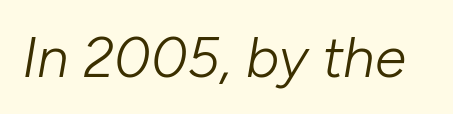
Q: Is the text bold? A: No.
Q: Is the text italic (slanted)? A: Yes, it leans right by about 10 degrees.
Q: Is the text underlined? A: No.
Q: Is the spacing between letters normal or unusually wide? A: Normal.
Q: Width (condensed, normal, or wide)? A: Normal.
Q: Stroke contrast? A: Low.
Q: x-height? A: Medium.
Q: Monospaced? A: No.
